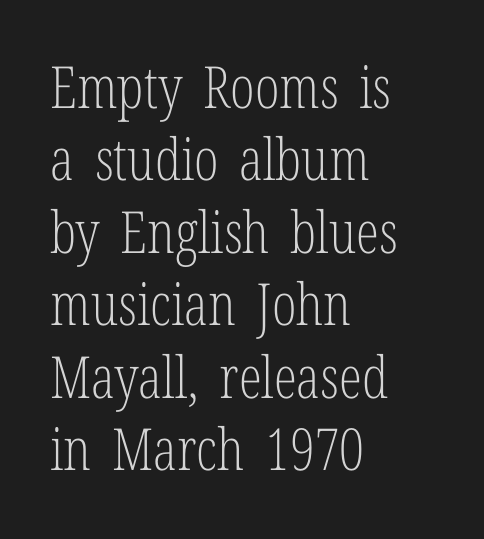
Q: Is the text bold? A: No.
Q: Is the text italic (slanted)? A: No, it is upright.
Q: Is the typeface a serif or a sans-serif typeface? A: Serif.
Q: Is the text underlined? A: No.
Q: How is the paragraph aligned? A: Left-aligned.
Q: Is the spacing between letters normal or unusually wide? A: Normal.
Q: Is the spacing between lines tight, normal or loose? A: Normal.
Q: Width (condensed, normal, or wide)? A: Condensed.
Q: Stroke contrast? A: Low.
Q: x-height? A: Medium.
Q: Monospaced? A: No.
